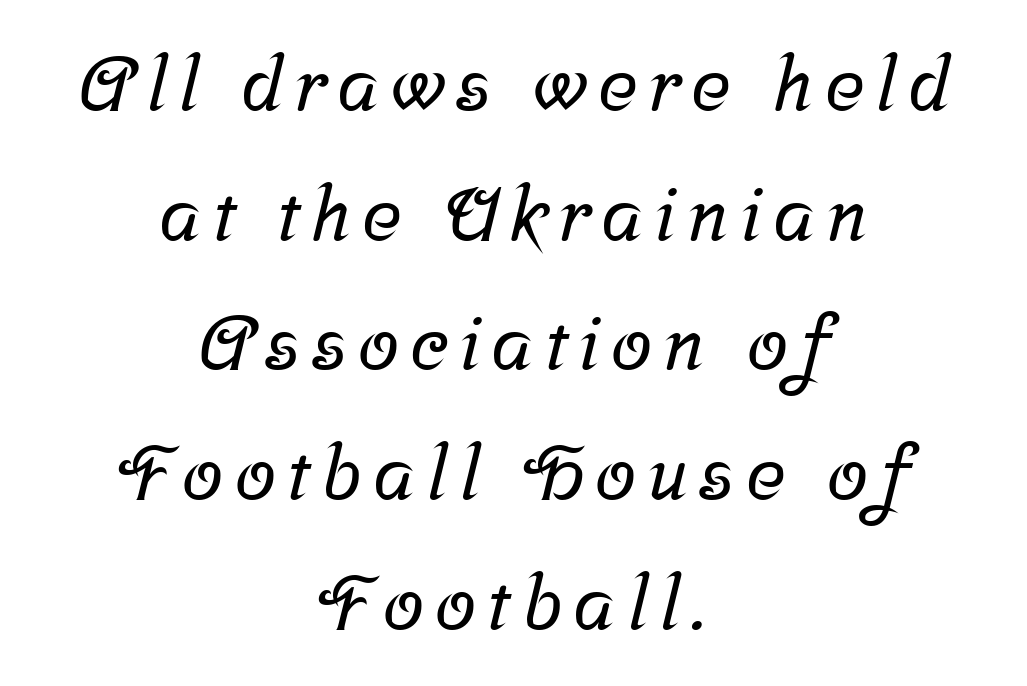
Q: Is the text underlined? A: No.
Q: How is the paragraph aligned? A: Centered.
Q: Width (condensed, normal, or wide)? A: Normal.
Q: Stroke contrast? A: Low.
Q: x-height? A: Medium.
Q: Monospaced? A: No.
